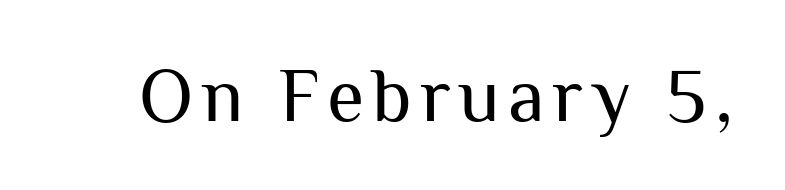
{"serif": "no", "italic": "no", "bold": "no", "weight": "regular", "width": "normal", "stroke_contrast": "medium", "x_height": "medium", "monospaced": "no", "underline": "no", "glyph_px": 76}
